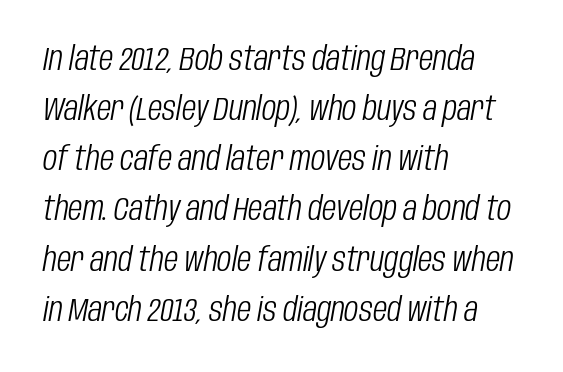
The rendering uses natural spacing where letterforms have individual widths. These lines stack with their left ends in a neat column. What stands out about the letter spacing? Nothing — it is the standard amount. The cut favours lightness, reaching ordinary text weight at its darkest.
